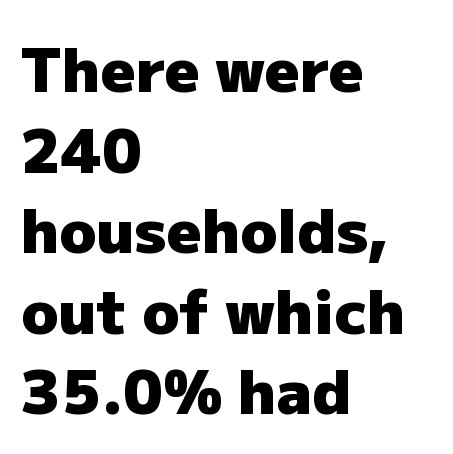
Q: Is the text bold? A: Yes.
Q: Is the text italic (slanted)? A: No, it is upright.
Q: Is the typeface a serif or a sans-serif typeface? A: Sans-serif.
Q: Is the text underlined? A: No.
Q: How is the paragraph aligned? A: Left-aligned.
Q: Is the spacing between letters normal or unusually wide? A: Normal.
Q: Is the spacing between lines tight, normal or loose? A: Normal.
Q: Width (condensed, normal, or wide)? A: Normal.
Q: Stroke contrast? A: Low.
Q: x-height? A: Medium.
Q: Monospaced? A: No.
